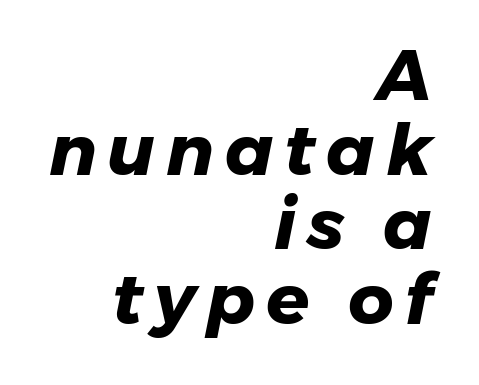
{"serif": "no", "bold": "yes", "weight": "heavy", "width": "normal", "stroke_contrast": "low", "x_height": "medium", "monospaced": "no", "underline": "no", "align": "right", "line_spacing": "tight", "line_spacing_ratio": 1.05, "glyph_px": 71}
